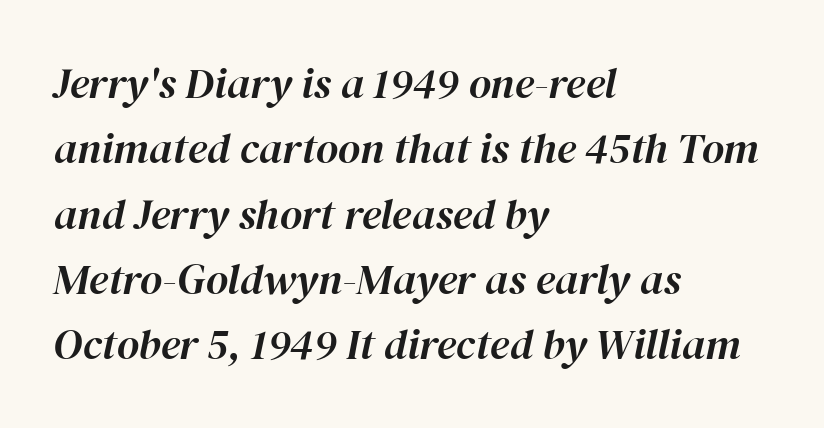
Reading down the block, your eye returns to a fixed left position each line. The letters advance in unequal steps, a hallmark of proportional type. Yep, that's italic — everything's leaning. Successive baselines arrive at the customary interval. The gap between lines stays unmarked. Glyph-to-glyph distance matches everyday printed text.
